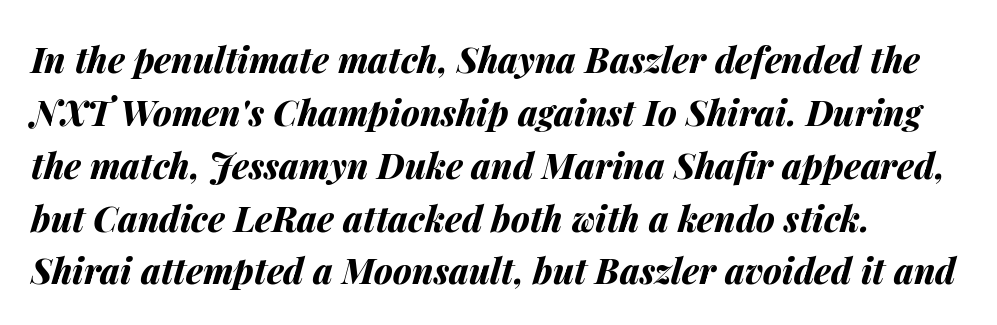
Q: Is the text bold? A: Yes.
Q: Is the text italic (slanted)? A: Yes, it leans right by about 14 degrees.
Q: Is the text underlined? A: No.
Q: How is the paragraph aligned? A: Left-aligned.
Q: Is the spacing between letters normal or unusually wide? A: Normal.
Q: Is the spacing between lines tight, normal or loose? A: Normal.
Q: Width (condensed, normal, or wide)? A: Normal.
Q: Stroke contrast? A: Medium.
Q: x-height? A: Medium.
Q: Monospaced? A: No.
